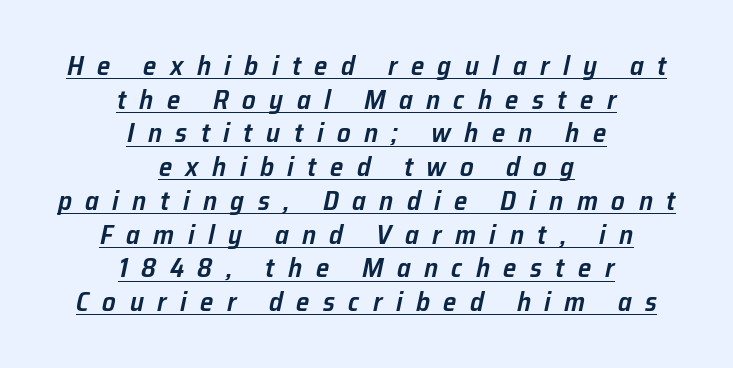
The image shows 27 px text type, italic (leaning right); set centered, normal line spacing (1.25x), unusually wide letter spacing (+0.5 em), underlined.
